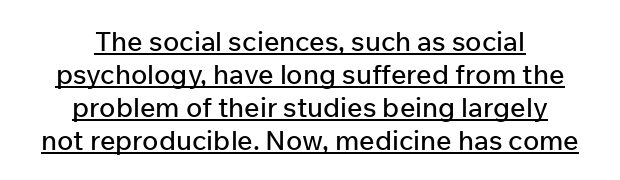
Q: Is the text italic (slanted)? A: No, it is upright.
Q: Is the text underlined? A: Yes.
Q: How is the paragraph aligned? A: Centered.
Q: Is the spacing between letters normal or unusually wide? A: Normal.
